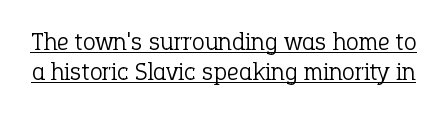
Q: Is the text bold? A: No.
Q: Is the text italic (slanted)? A: No, it is upright.
Q: Is the text underlined? A: Yes.
Q: Is the spacing between letters normal or unusually wide? A: Normal.
